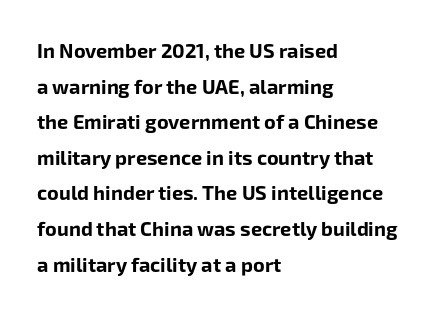
{"italic": "no", "bold": "yes", "underline": "no", "align": "left", "line_spacing_ratio": 1.78, "letter_spacing": "normal", "letter_spacing_em": 0.0, "glyph_px": 20}
